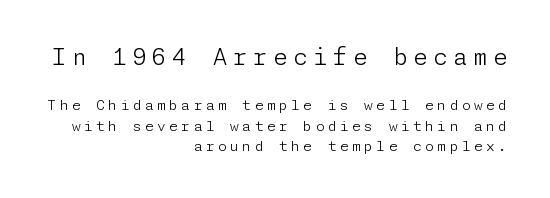
Has an underline been added? It has not. These lines have a slow, spaced-out rhythm from letter to letter. Unbolded letterforms with no extra heft. Every character sits straight up, as roman type does.
